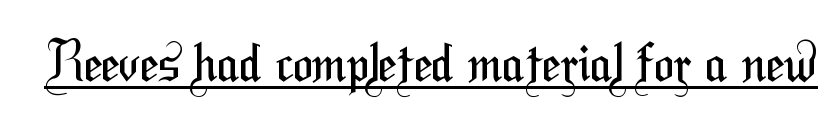
{"serif": "no", "bold": "no", "weight": "regular", "width": "condensed", "stroke_contrast": "medium", "x_height": "medium", "monospaced": "no", "underline": "yes", "letter_spacing": "normal", "letter_spacing_em": 0.0, "glyph_px": 53}
